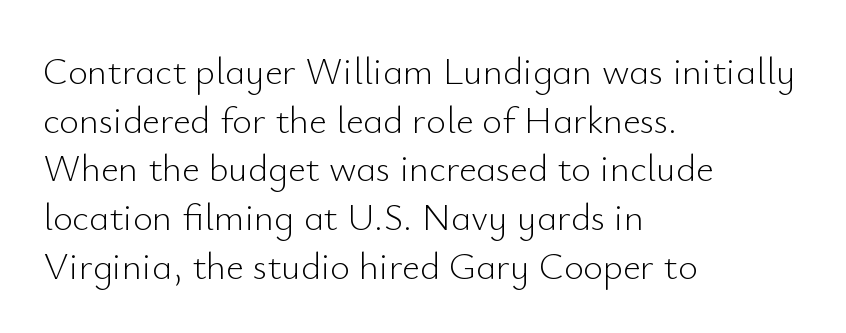
Q: Is the text bold? A: No.
Q: Is the text italic (slanted)? A: No, it is upright.
Q: Is the typeface a serif or a sans-serif typeface? A: Sans-serif.
Q: Is the text underlined? A: No.
Q: How is the paragraph aligned? A: Left-aligned.
Q: Is the spacing between letters normal or unusually wide? A: Normal.
Q: Is the spacing between lines tight, normal or loose? A: Normal.
Q: Width (condensed, normal, or wide)? A: Normal.
Q: Stroke contrast? A: Low.
Q: x-height? A: Small.
Q: Monospaced? A: No.
